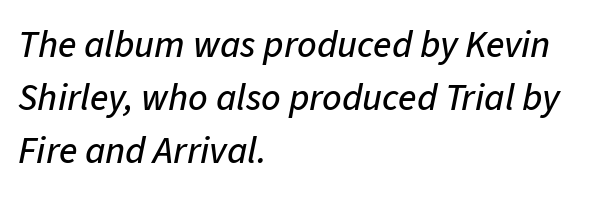
Q: Is the text italic (slanted)? A: Yes, it leans right by about 11 degrees.
Q: Is the text underlined? A: No.
Q: How is the paragraph aligned? A: Left-aligned.
Q: Is the spacing between letters normal or unusually wide? A: Normal.
Q: Is the spacing between lines tight, normal or loose? A: Normal.
Q: Width (condensed, normal, or wide)? A: Normal.
Q: Stroke contrast? A: Low.
Q: x-height? A: Medium.
Q: Monospaced? A: No.
